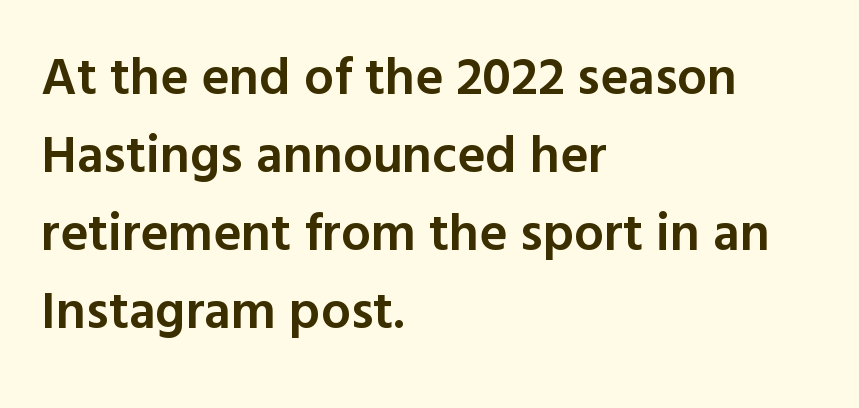
The image shows 53 px semibold sans-serif type, upright; set left-aligned, normal line spacing (1.47x), normal letter spacing, not underlined; a medium x-height.
